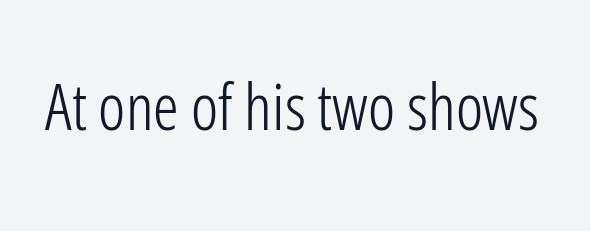
Caption: standard tracking, unaltered. This sample has the flowing, uneven cadence of proportional lettering. This is sans-serif lettering, the kind often seen on screens and signage. Words float on clear page, feet unadorned. The typography opts for an upright posture over an oblique one. Is the type heavy? It reads as light-to-regular instead.
